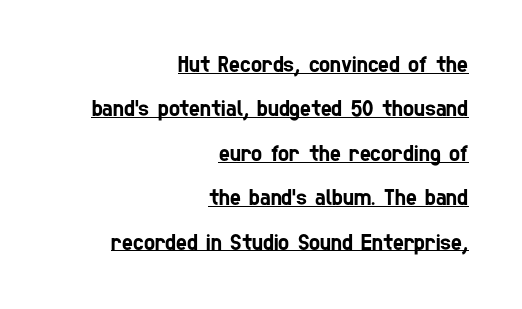
The image shows 23 px text type; set right-aligned, loose line spacing (1.93x), normal letter spacing, underlined.
